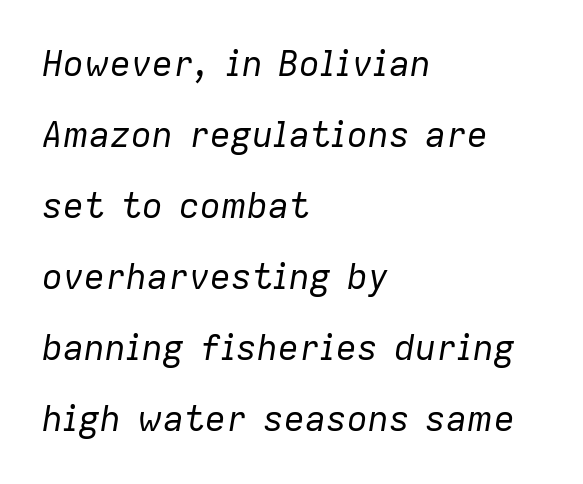
Q: Is the text bold? A: No.
Q: Is the text italic (slanted)? A: Yes, it leans right by about 9 degrees.
Q: Is the text underlined? A: No.
Q: How is the paragraph aligned? A: Left-aligned.
Q: Is the spacing between letters normal or unusually wide? A: Normal.
Q: Is the spacing between lines tight, normal or loose? A: Loose.
Q: Width (condensed, normal, or wide)? A: Normal.
Q: Stroke contrast? A: Low.
Q: x-height? A: Medium.
Q: Monospaced? A: No.
